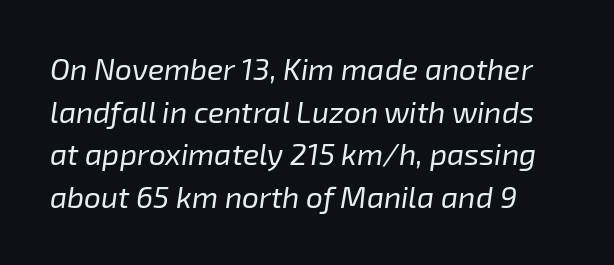
You could not count columns in this text — the font is proportionally spaced. This rendering leaves character spacing at its baseline value. Vertically, the passage feels balanced, rows spaced as you'd expect. Letters rest on an invisible, unmarked baseline. Quick note: italic.
